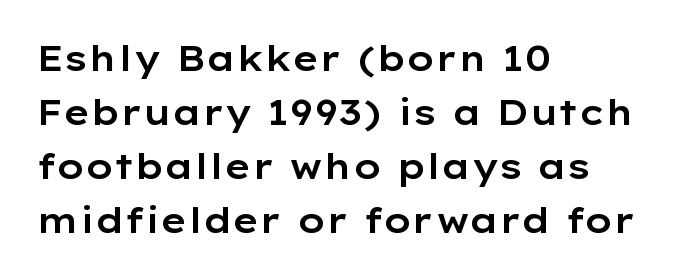
{"serif": "no", "italic": "no", "width": "wide", "stroke_contrast": "low", "x_height": "medium", "monospaced": "no", "underline": "no", "align": "left", "line_spacing": "normal", "line_spacing_ratio": 1.54, "letter_spacing": "normal", "letter_spacing_em": 0.0, "glyph_px": 35}
